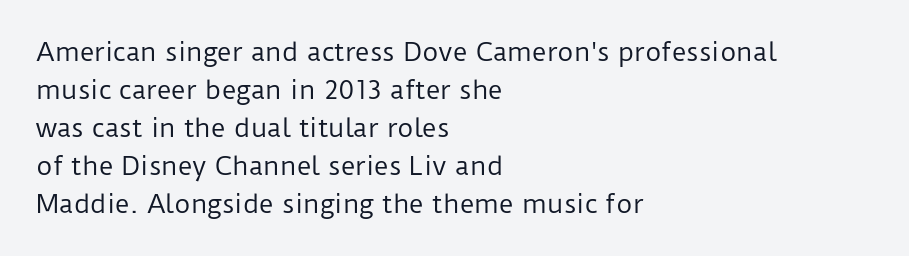
The image shows 25 px text type, upright; set left-aligned, normal line spacing (1.52x), normal letter spacing, not underlined.
